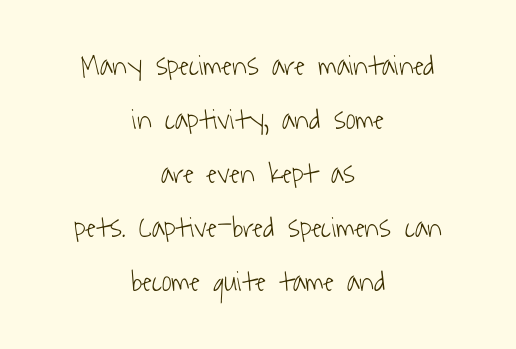
Look at the bottom of the vertical strokes: they stop flat, with no serifs. Words appear dense and cohesive because spacing is normal. Casual observation: everything's sitting right in the middle. Think standard paragraph weight, or any step lighter than that. A typesetter would call this proportional, since set widths differ per character.
